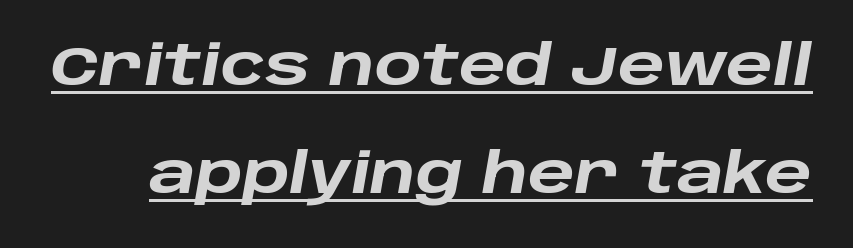
The image shows 55 px heavy, wide type, italic (leaning right); set loose line spacing (1.96x), normal letter spacing, underlined; low stroke contrast and a large x-height.
